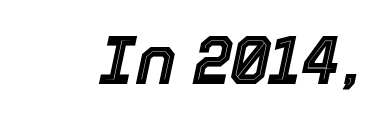
Descender tails drop into unmarked territory. The typography opts for an oblique posture over an upright one. Spacing verdict: proportional, widths tailored to each character. Each word holds together tightly as a unit, with standard inter-letter gaps.
